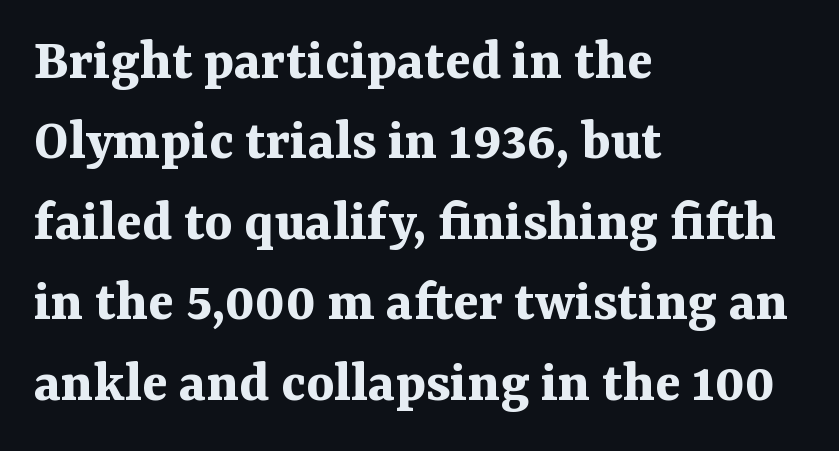
{"serif": "yes", "italic": "no", "bold": "yes", "weight": "bold", "width": "normal", "stroke_contrast": "medium", "x_height": "medium", "monospaced": "no", "underline": "no", "align": "left", "line_spacing": "normal", "line_spacing_ratio": 1.34, "letter_spacing": "normal", "letter_spacing_em": 0.0, "glyph_px": 60}
